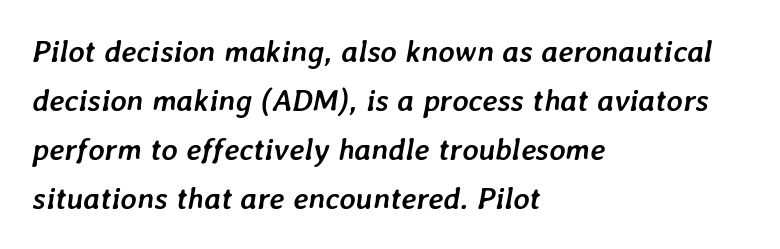
{"italic": "yes", "lean": "right", "slant_degrees": 7, "bold": "yes", "weight": "semibold", "width": "normal", "stroke_contrast": "low", "x_height": "medium", "monospaced": "no", "underline": "no", "align": "left", "line_spacing": "normal", "line_spacing_ratio": 1.58, "letter_spacing": "normal", "letter_spacing_em": 0.0, "glyph_px": 31}
